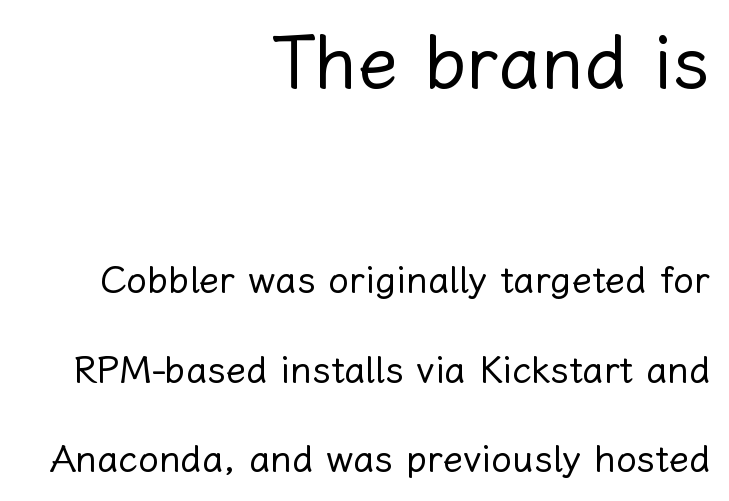
The image shows 74 px regular-weight type, upright; set right-aligned, loose line spacing (2.42x), normal letter spacing, not underlined; the first (top) block is 2.0x larger; low stroke contrast and a medium x-height.
